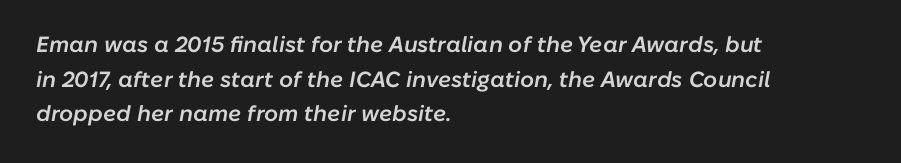
Q: Is the text bold? A: Semi-bold.
Q: Is the text italic (slanted)? A: Yes, it leans right by about 10 degrees.
Q: Is the text underlined? A: No.
Q: How is the paragraph aligned? A: Left-aligned.
Q: Is the spacing between letters normal or unusually wide? A: Normal.
Q: Is the spacing between lines tight, normal or loose? A: Normal.
